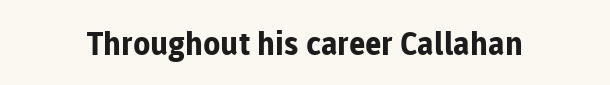
Do the characters align in a grid? No, the font is proportional. The strokes are fattened all the way to bold. The specimen omits any rule beneath the text block's lines. Words appear dense and cohesive because spacing is normal.
